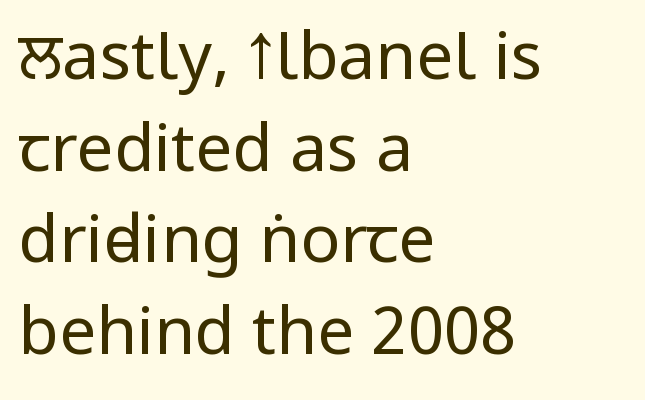
A typesetter would mark this as roman, not italic. Default kerning and tracking; the words read as compact shapes. Check where the strokes stop: nothing finishes them off — pure sans. The line-height multiplier appears to be the usual default. Spacing verdict: proportional, widths tailored to each character.
